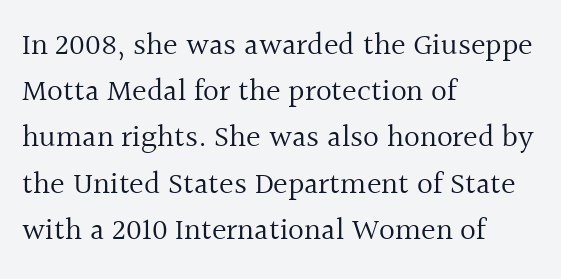
Q: Is the text bold? A: No.
Q: Is the text italic (slanted)? A: No, it is upright.
Q: Is the typeface a serif or a sans-serif typeface? A: Serif.
Q: Is the text underlined? A: No.
Q: How is the paragraph aligned? A: Left-aligned.
Q: Is the spacing between letters normal or unusually wide? A: Normal.
Q: Is the spacing between lines tight, normal or loose? A: Normal.
Q: Width (condensed, normal, or wide)? A: Normal.
Q: x-height? A: Medium.
Q: Monospaced? A: No.
